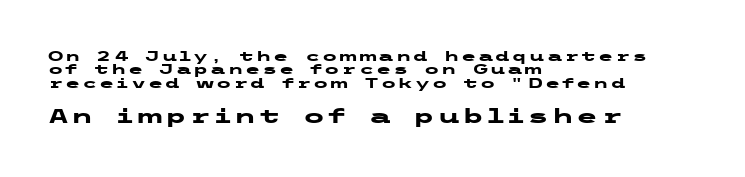
{"italic": "no", "bold": "yes", "underline": "no", "align": "left", "line_spacing": "tight", "line_spacing_ratio": 0.96, "larger_block": "second", "size_ratio": 1.43, "glyph_px": 20}
